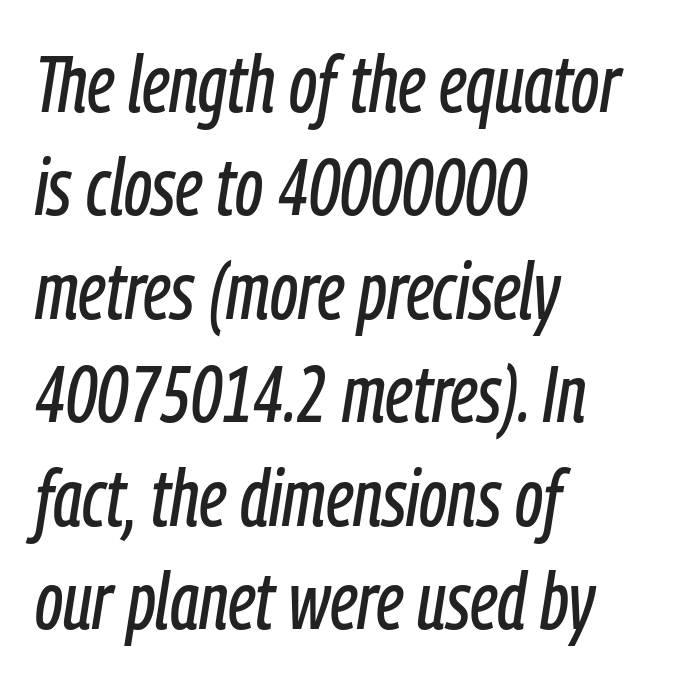
The image shows 79 px condensed type, italic (leaning right); set left-aligned, normal line spacing (1.31x), normal letter spacing, not underlined; low stroke contrast and a medium x-height.
